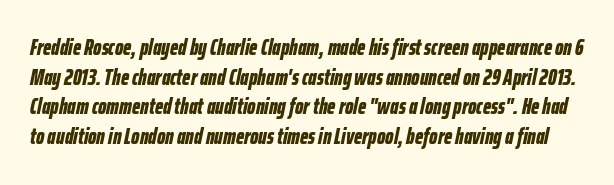
The image shows 22 px bold type, italic (leaning right); set normal line spacing (1.35x), normal letter spacing, not underlined.
